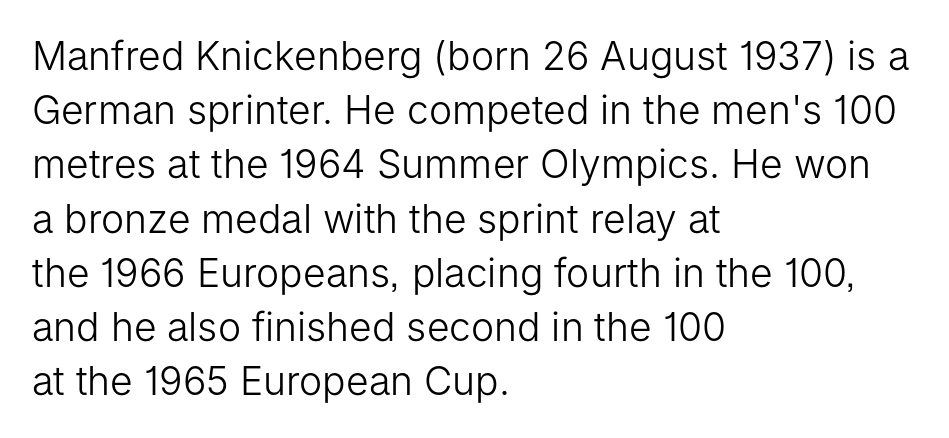
{"serif": "no", "italic": "no", "bold": "no", "weight": "light", "width": "normal", "stroke_contrast": "low", "x_height": "medium", "monospaced": "no", "underline": "no", "align": "left", "line_spacing": "normal", "line_spacing_ratio": 1.39, "letter_spacing": "normal", "letter_spacing_em": 0.0, "glyph_px": 39}
